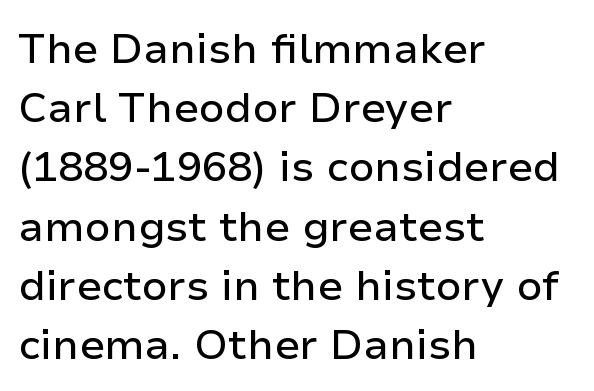
Leading: standard. Each word holds together tightly as a unit, with standard inter-letter gaps. These lines are rendered in a variable-pitch font. Tall strokes in this sample are plumb rather than angled.
